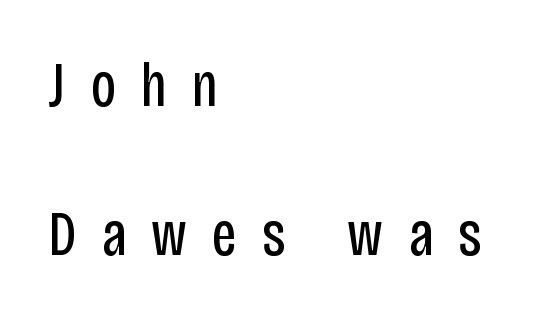
Q: Is the text bold? A: No.
Q: Is the text italic (slanted)? A: No, it is upright.
Q: Is the typeface a serif or a sans-serif typeface? A: Sans-serif.
Q: Is the text underlined? A: No.
Q: How is the paragraph aligned? A: Left-aligned.
Q: Is the spacing between letters normal or unusually wide? A: Unusually wide.
Q: Is the spacing between lines tight, normal or loose? A: Loose.
Q: Width (condensed, normal, or wide)? A: Condensed.
Q: Stroke contrast? A: Low.
Q: x-height? A: Large.
Q: Monospaced? A: No.
